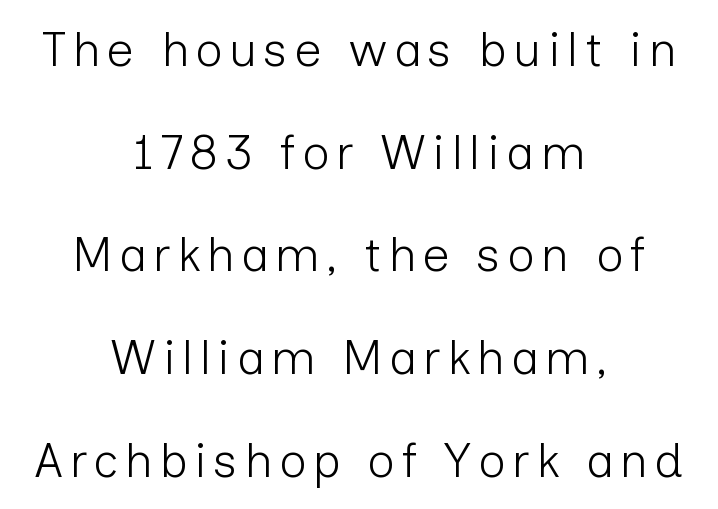
Q: Is the text bold? A: No.
Q: Is the text italic (slanted)? A: No, it is upright.
Q: Is the typeface a serif or a sans-serif typeface? A: Sans-serif.
Q: Is the text underlined? A: No.
Q: How is the paragraph aligned? A: Centered.
Q: Is the spacing between lines tight, normal or loose? A: Loose.
Q: Width (condensed, normal, or wide)? A: Normal.
Q: Stroke contrast? A: Low.
Q: x-height? A: Medium.
Q: Monospaced? A: No.
